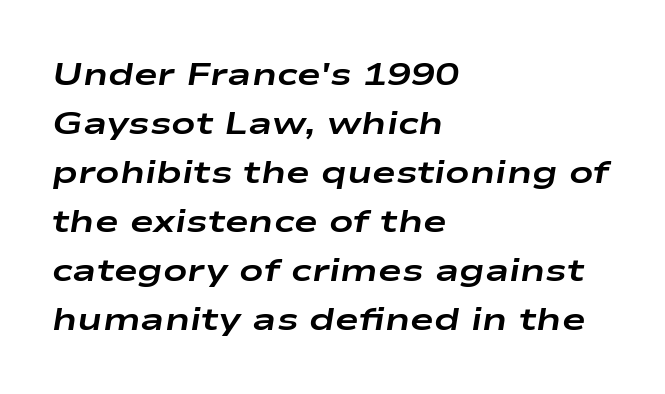
{"italic": "yes", "lean": "right", "slant_degrees": 9, "bold": "yes", "weight": "bold", "width": "wide", "stroke_contrast": "low", "x_height": "medium", "monospaced": "no", "underline": "no", "align": "left", "line_spacing": "normal", "line_spacing_ratio": 1.53, "letter_spacing": "normal", "letter_spacing_em": 0.0, "glyph_px": 32}
